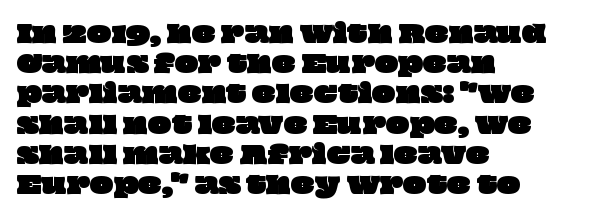
The image shows 25 px text type; set left-aligned, line spacing 1.21x, normal letter spacing, not underlined.
